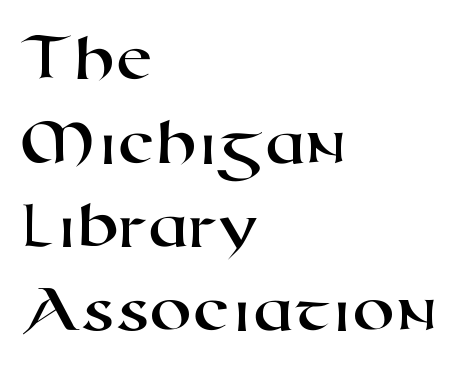
{"serif": "no", "width": "wide", "stroke_contrast": "high", "x_height": "medium", "monospaced": "no", "underline": "no", "align": "left", "line_spacing_ratio": 1.23, "letter_spacing": "normal", "letter_spacing_em": 0.0, "glyph_px": 68}
